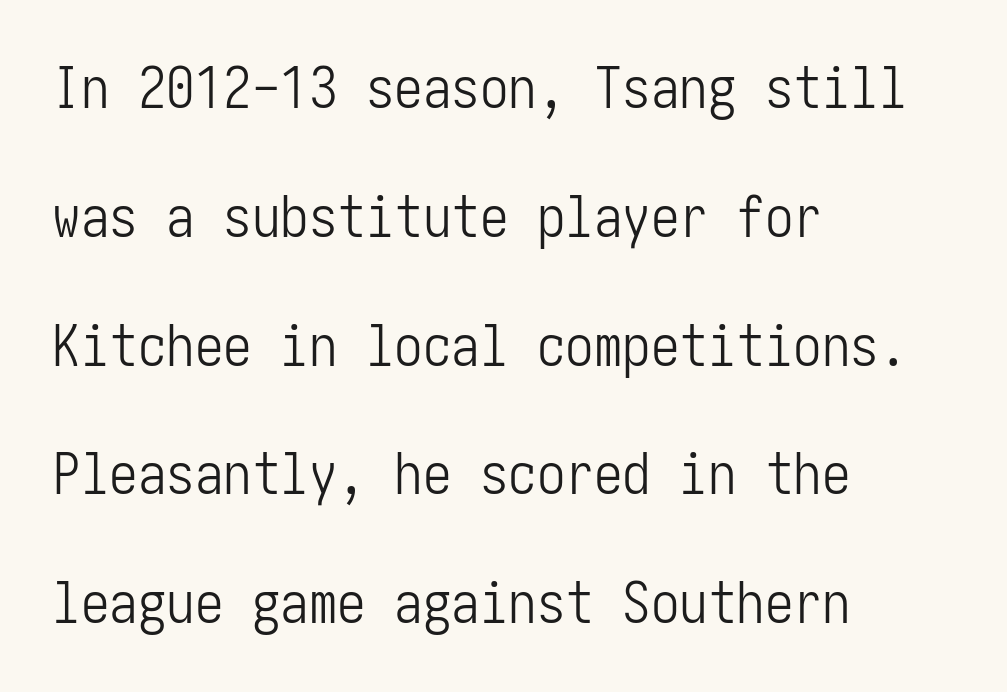
The tracking reads as untouched default to a designer's eye. A light-to-regular cut is what we see here. A roman cut, with each character standing at attention. The passage is arranged the way most books set body copy — flush left. Bare-footed words on every line.
